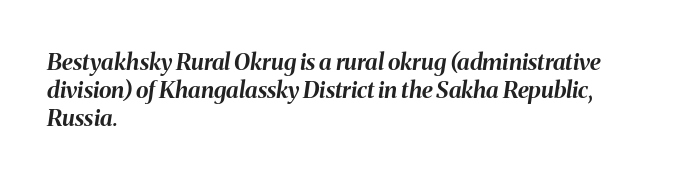
Just letters on the line, the space beneath them empty. Glyph-to-glyph distance matches everyday printed text. Quick note: italic. Stroke thickness is high; the sample reads as a true bold. The lines are quadded left.
